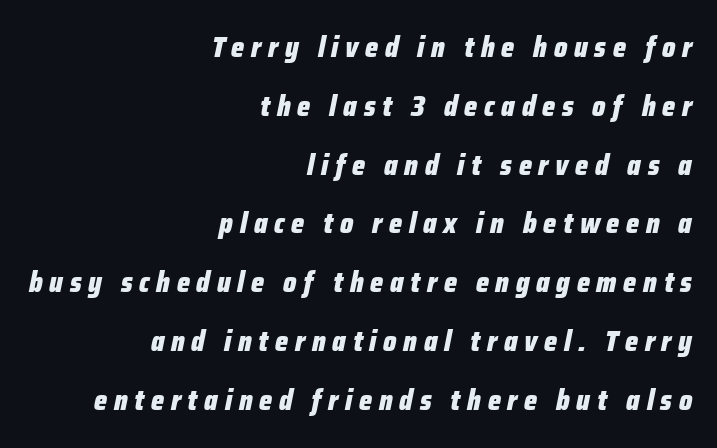
Glyph-to-glyph distance is far greater than everyday printed text. The rendering applies a slant to the glyphs. Strokes here are thick enough to call this a true bold. Compared with a flush-left layout, this one pins lines to the opposite, right side. These lines are rendered in a variable-pitch font. Notice the wide empty band between every row — that's loose leading.
